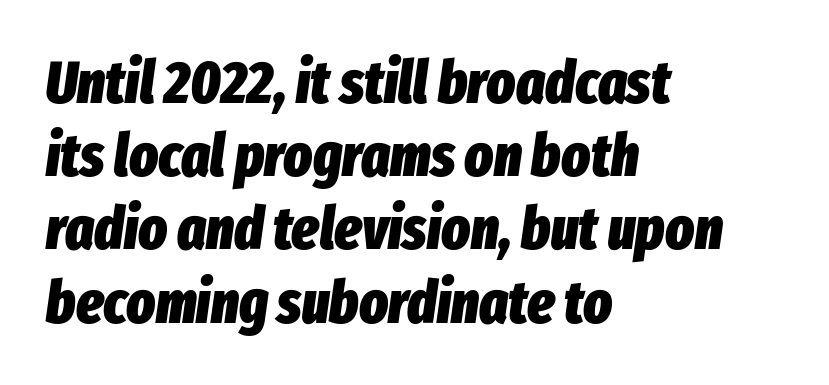
{"italic": "yes", "lean": "right", "slant_degrees": 8, "bold": "yes", "weight": "heavy", "width": "condensed", "stroke_contrast": "low", "x_height": "medium", "monospaced": "no", "underline": "no", "align": "left", "line_spacing_ratio": 1.22, "letter_spacing": "normal", "letter_spacing_em": 0.0, "glyph_px": 60}
